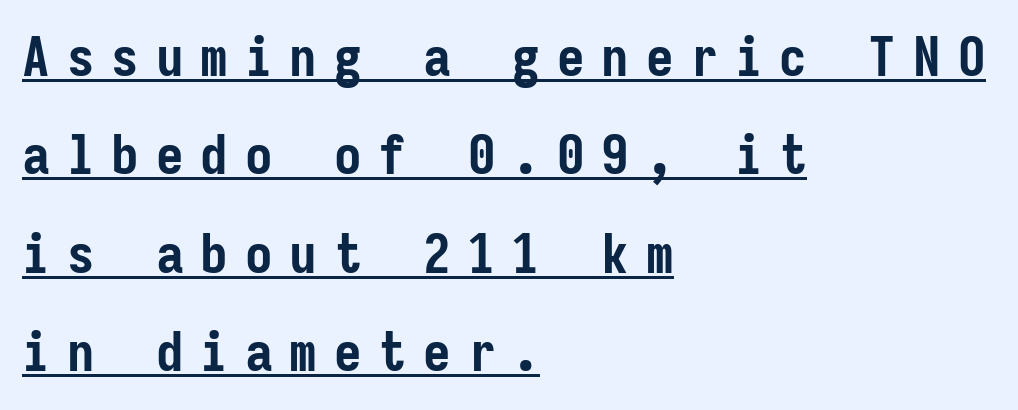
A continuous stroke trails under the words, as in a hyperlink. Pretty heavy lettering here — definitely bold. In CSS terms this would be text-align: left. Posture: vertical. The passage shown has open, widely tracked lettering throughout.
